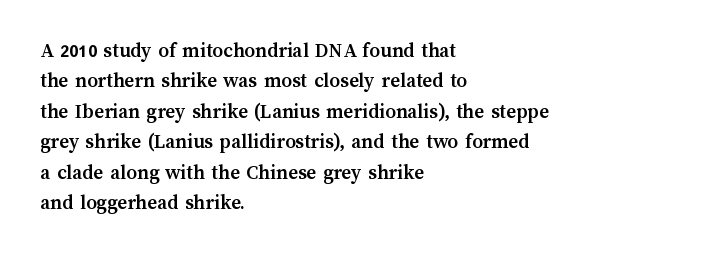
{"italic": "no", "bold": "yes", "underline": "no", "align": "left", "line_spacing": "normal", "line_spacing_ratio": 1.45, "letter_spacing": "normal", "letter_spacing_em": 0.0, "glyph_px": 21}
